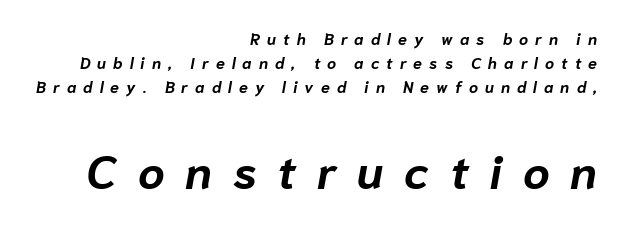
Q: Is the text bold? A: Yes.
Q: Is the text italic (slanted)? A: Yes, it leans right by about 10 degrees.
Q: Is the text underlined? A: No.
Q: How is the paragraph aligned? A: Right-aligned.
Q: Is the spacing between letters normal or unusually wide? A: Unusually wide.
Q: Is the spacing between lines tight, normal or loose? A: Normal.
Q: Which block of text is set in a larger size, the first (top) or the second (bottom)? A: The second (bottom) one.
Q: Width (condensed, normal, or wide)? A: Normal.
Q: Stroke contrast? A: Low.
Q: x-height? A: Medium.
Q: Monospaced? A: No.
